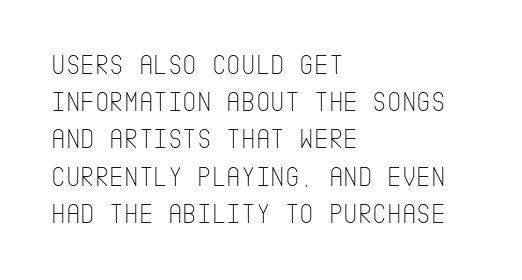
{"serif": "no", "italic": "no", "bold": "no", "weight": "thin", "width": "condensed", "stroke_contrast": "low", "x_height": "large", "underline": "no", "align": "left", "line_spacing": "normal", "line_spacing_ratio": 1.33, "letter_spacing": "normal", "letter_spacing_em": 0.0, "glyph_px": 28}
